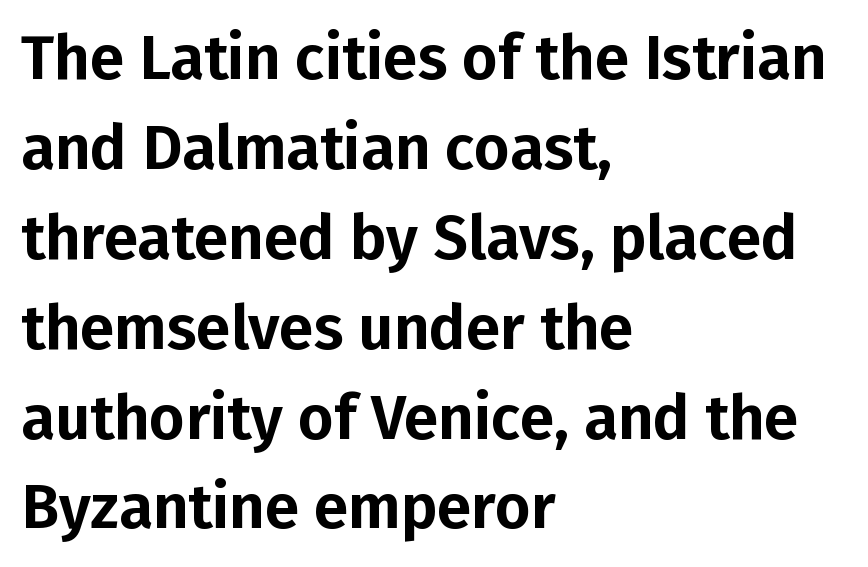
The font family rendered here belongs to the sans-serif group. Rows of type keep a routine distance in the vertical direction. Glyph-to-glyph distance matches everyday printed text. Ascenders rise straight up at ninety degrees.
